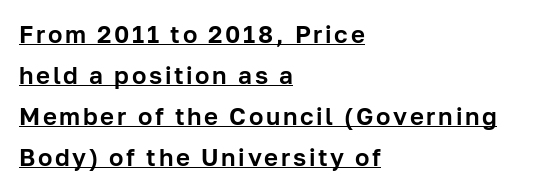
Upright lettering throughout. The lettering is marked with a stroke running underneath it. Reading down the block, your eye returns to a fixed left position each line.
